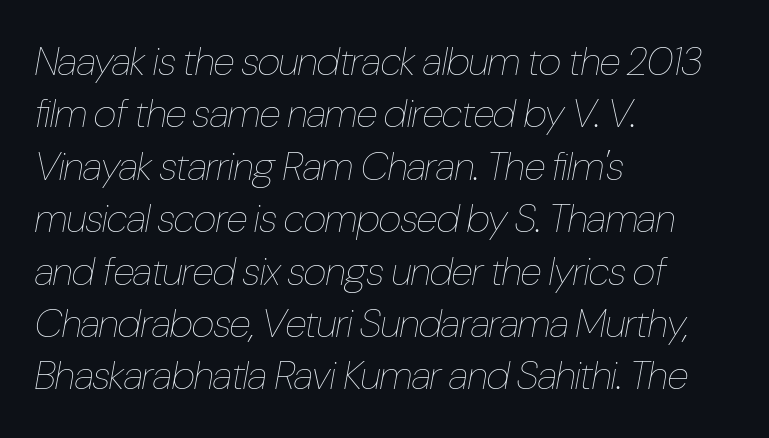
Q: Is the text bold? A: No.
Q: Is the text italic (slanted)? A: Yes, it leans right by about 10 degrees.
Q: Is the text underlined? A: No.
Q: How is the paragraph aligned? A: Left-aligned.
Q: Is the spacing between letters normal or unusually wide? A: Normal.
Q: Is the spacing between lines tight, normal or loose? A: Normal.
Q: Width (condensed, normal, or wide)? A: Condensed.
Q: Stroke contrast? A: Low.
Q: x-height? A: Medium.
Q: Monospaced? A: No.
